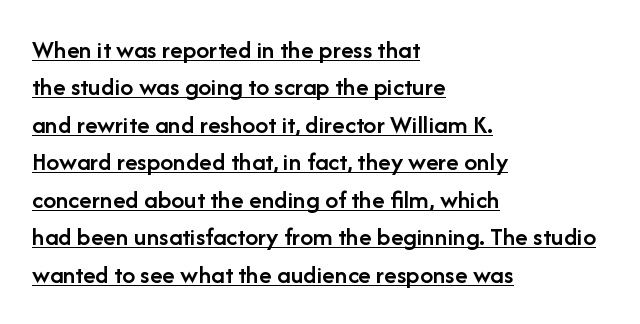
Look at the tracking — it's just the regular setting, nothing added. The typesetter chose a ragged-right arrangement here. A typesetter would call this leading conventional body-copy spacing. Vertical strokes here are truly vertical.
